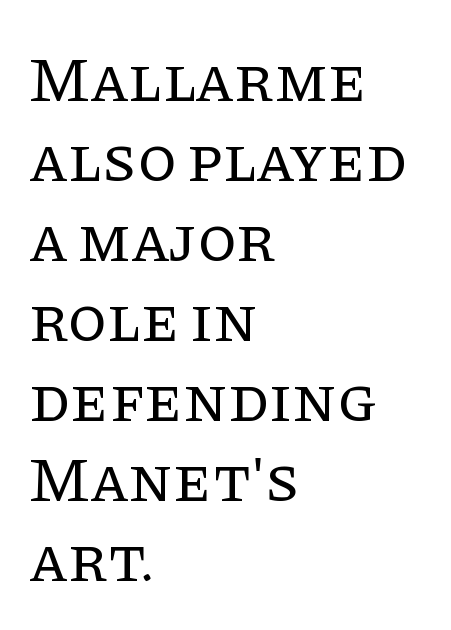
Q: Is the text bold? A: No.
Q: Is the text italic (slanted)? A: No, it is upright.
Q: Is the typeface a serif or a sans-serif typeface? A: Serif.
Q: Is the text underlined? A: No.
Q: How is the paragraph aligned? A: Left-aligned.
Q: Is the spacing between letters normal or unusually wide? A: Normal.
Q: Is the spacing between lines tight, normal or loose? A: Normal.
Q: Width (condensed, normal, or wide)? A: Normal.
Q: Stroke contrast? A: Low.
Q: x-height? A: Large.
Q: Monospaced? A: No.
